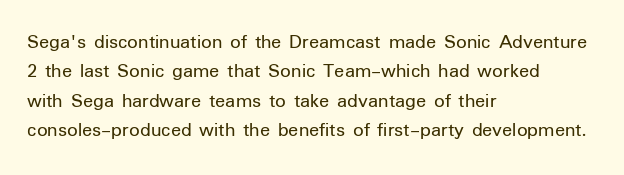
Q: Is the text bold? A: No.
Q: Is the text italic (slanted)? A: No, it is upright.
Q: Is the text underlined? A: No.
Q: How is the paragraph aligned? A: Left-aligned.
Q: Is the spacing between letters normal or unusually wide? A: Normal.
Q: Is the spacing between lines tight, normal or loose? A: Normal.
